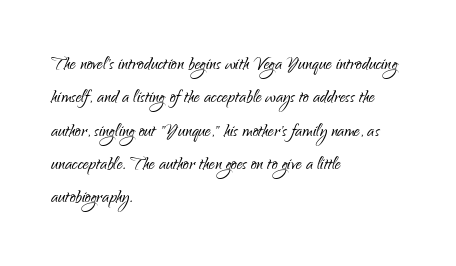
How would I describe the line gaps? Plain and ordinary. Just letters on the line, the space beneath them empty. Alignment: flush left.
